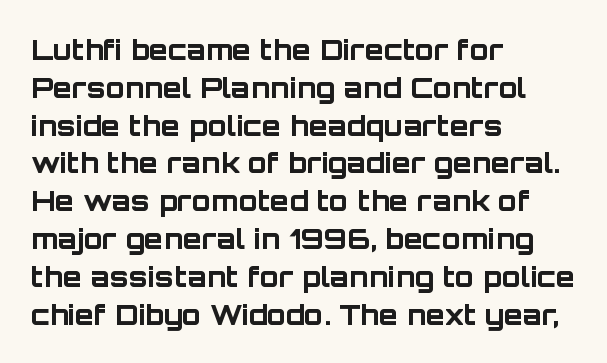
Q: Is the text bold? A: Yes.
Q: Is the text italic (slanted)? A: No, it is upright.
Q: Is the typeface a serif or a sans-serif typeface? A: Sans-serif.
Q: Is the text underlined? A: No.
Q: How is the paragraph aligned? A: Left-aligned.
Q: Is the spacing between letters normal or unusually wide? A: Normal.
Q: Is the spacing between lines tight, normal or loose? A: Normal.
Q: Width (condensed, normal, or wide)? A: Normal.
Q: Stroke contrast? A: Low.
Q: x-height? A: Large.
Q: Monospaced? A: No.
